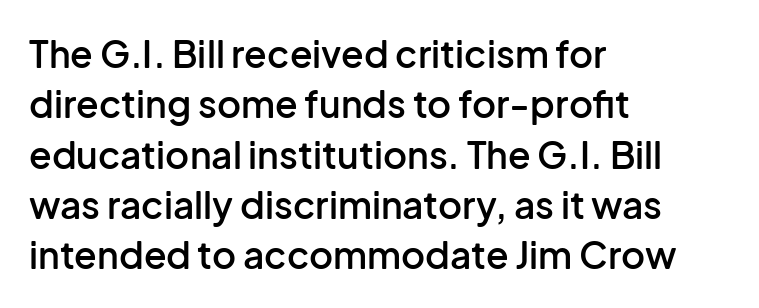
Q: Is the text bold? A: Semi-bold.
Q: Is the text italic (slanted)? A: No, it is upright.
Q: Is the typeface a serif or a sans-serif typeface? A: Sans-serif.
Q: Is the text underlined? A: No.
Q: How is the paragraph aligned? A: Left-aligned.
Q: Is the spacing between letters normal or unusually wide? A: Normal.
Q: Is the spacing between lines tight, normal or loose? A: Normal.
Q: Width (condensed, normal, or wide)? A: Normal.
Q: Stroke contrast? A: Low.
Q: x-height? A: Medium.
Q: Monospaced? A: No.
